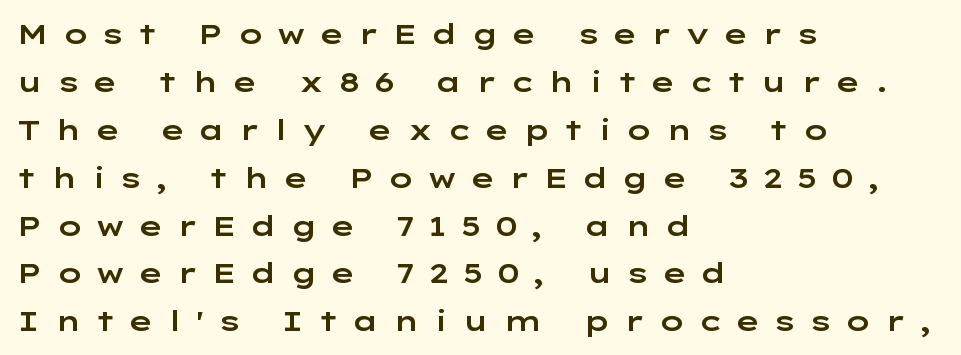
The image shows 28 px wide sans-serif type, upright; set left-aligned, line spacing 1.71x, unusually wide letter spacing (+0.44 em), not underlined; low stroke contrast and a medium x-height.
